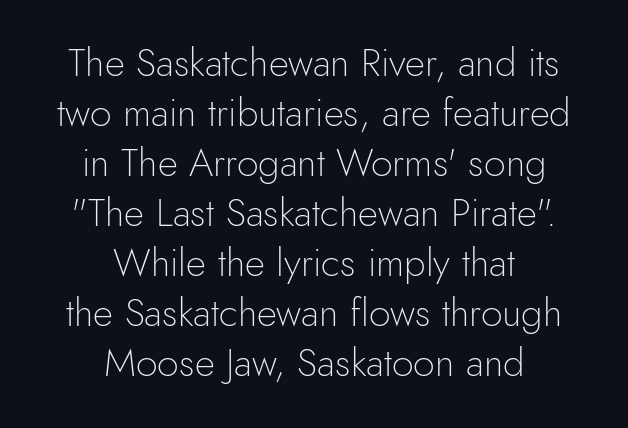
The letters sit at their default tracking, neither squeezed nor spread. The weight tops out at a normal text grade. Leftover space on each line is divided equally before and after the words. Here the designer chose a conventional face with non-uniform glyph widths.
